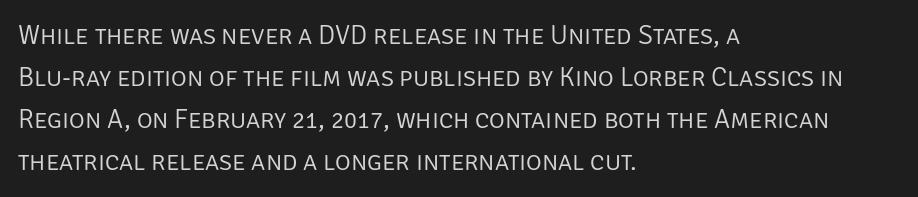
{"italic": "no", "bold": "no", "underline": "no", "align": "left", "line_spacing": "normal", "line_spacing_ratio": 1.56, "letter_spacing": "normal", "letter_spacing_em": 0.0, "glyph_px": 27}
